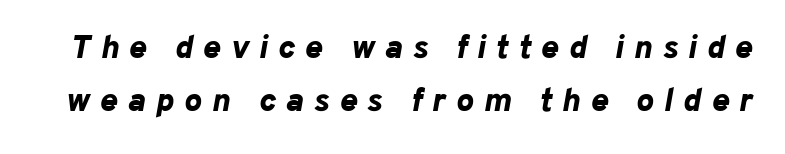
{"italic": "yes", "lean": "right", "slant_degrees": 10, "bold": "yes", "weight": "bold", "width": "normal", "stroke_contrast": "low", "x_height": "medium", "monospaced": "no", "underline": "no", "line_spacing": "normal", "line_spacing_ratio": 1.62, "letter_spacing": "wide", "letter_spacing_em": 0.31, "glyph_px": 33}
